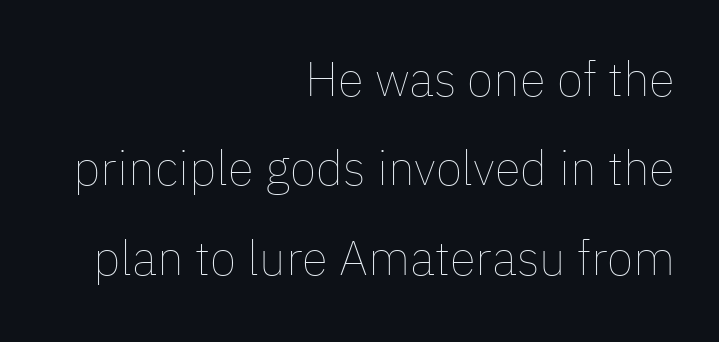
The lines in this sample share a right terminus and differ only in where they begin. Words appear dense and cohesive because spacing is normal. Note the varied advance widths — an 'i' is clearly narrower than an 'm'. The baseline area is clear.
